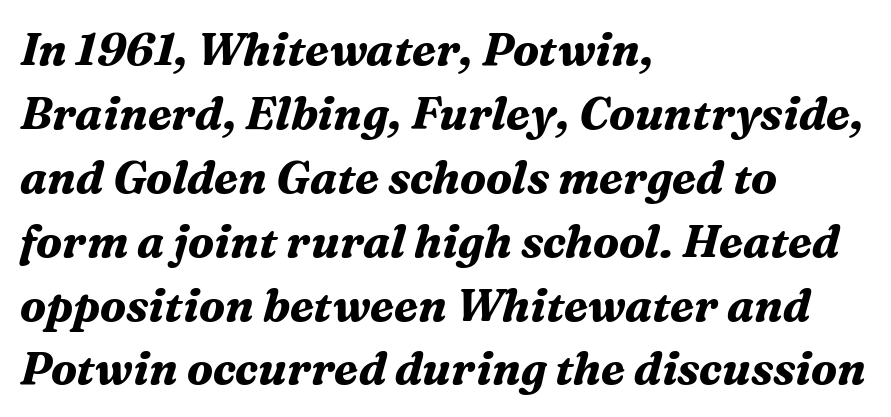
Q: Is the text bold? A: Yes.
Q: Is the text italic (slanted)? A: Yes, it leans right by about 16 degrees.
Q: Is the typeface a serif or a sans-serif typeface? A: Serif.
Q: Is the text underlined? A: No.
Q: How is the paragraph aligned? A: Left-aligned.
Q: Is the spacing between letters normal or unusually wide? A: Normal.
Q: Is the spacing between lines tight, normal or loose? A: Normal.
Q: Width (condensed, normal, or wide)? A: Normal.
Q: Stroke contrast? A: Medium.
Q: x-height? A: Medium.
Q: Monospaced? A: No.
